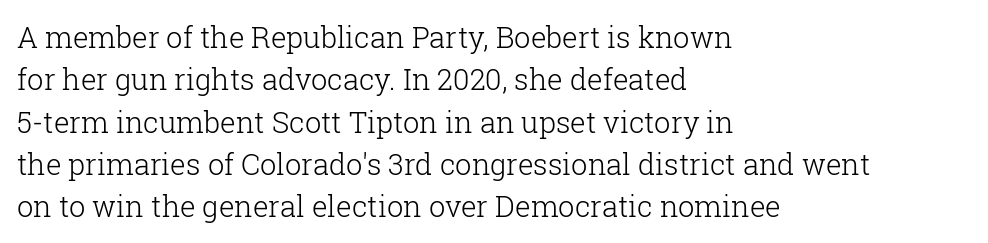
The image shows 29 px light serif type, upright; set left-aligned, normal line spacing (1.46x), normal letter spacing, not underlined; low stroke contrast and a medium x-height.
